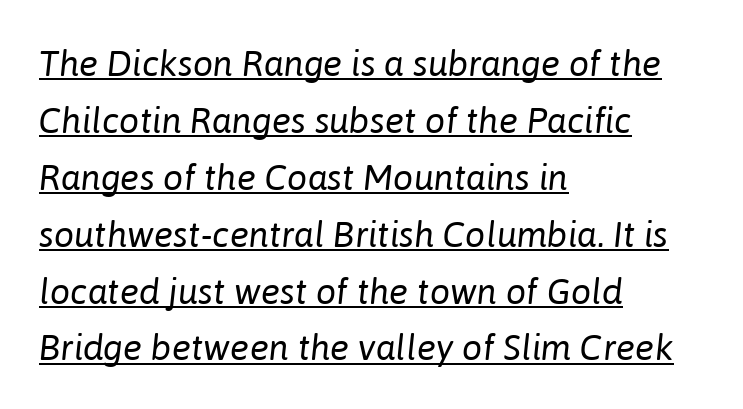
{"italic": "yes", "lean": "right", "slant_degrees": 6, "bold": "no", "weight": "regular", "width": "normal", "stroke_contrast": "low", "x_height": "medium", "monospaced": "no", "underline": "yes", "align": "left", "line_spacing": "normal", "line_spacing_ratio": 1.58, "letter_spacing": "normal", "letter_spacing_em": 0.0, "glyph_px": 36}
